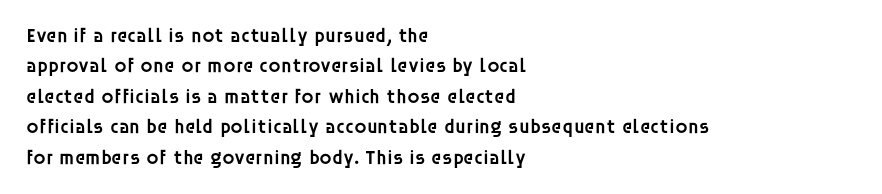
Q: Is the text bold? A: Semi-bold.
Q: Is the text italic (slanted)? A: No, it is upright.
Q: Is the text underlined? A: No.
Q: How is the paragraph aligned? A: Left-aligned.
Q: Is the spacing between letters normal or unusually wide? A: Normal.
Q: Is the spacing between lines tight, normal or loose? A: Normal.
